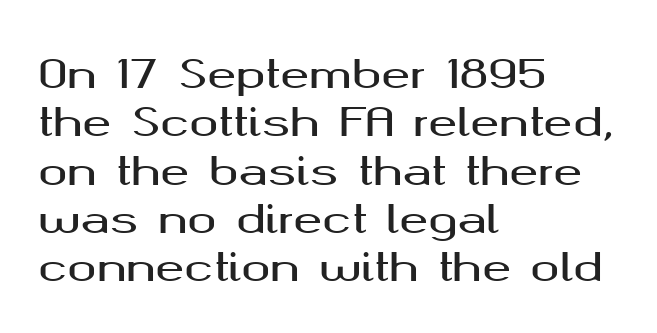
{"serif": "no", "italic": "no", "width": "wide", "stroke_contrast": "medium", "x_height": "medium", "monospaced": "no", "underline": "no", "align": "left", "line_spacing_ratio": 1.24, "letter_spacing": "normal", "letter_spacing_em": 0.0, "glyph_px": 39}
